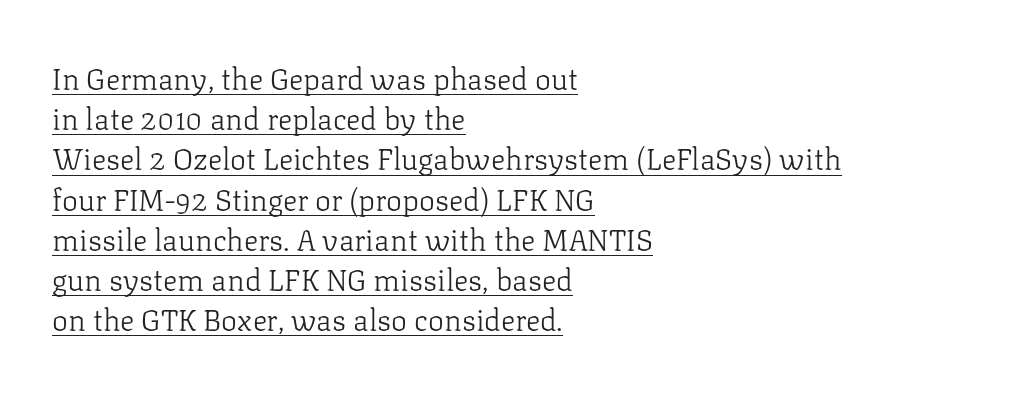
Q: Is the text bold? A: No.
Q: Is the text italic (slanted)? A: No, it is upright.
Q: Is the typeface a serif or a sans-serif typeface? A: Serif.
Q: Is the text underlined? A: Yes.
Q: How is the paragraph aligned? A: Left-aligned.
Q: Is the spacing between letters normal or unusually wide? A: Normal.
Q: Is the spacing between lines tight, normal or loose? A: Normal.
Q: Width (condensed, normal, or wide)? A: Normal.
Q: Stroke contrast? A: Low.
Q: x-height? A: Medium.
Q: Monospaced? A: No.
